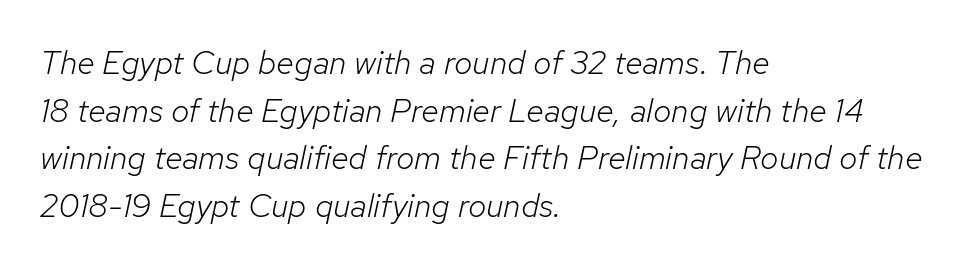
{"italic": "yes", "lean": "right", "slant_degrees": 12, "bold": "no", "weight": "light", "width": "normal", "stroke_contrast": "low", "x_height": "medium", "monospaced": "no", "underline": "no", "align": "left", "line_spacing": "normal", "line_spacing_ratio": 1.44, "letter_spacing": "normal", "letter_spacing_em": 0.0, "glyph_px": 33}
